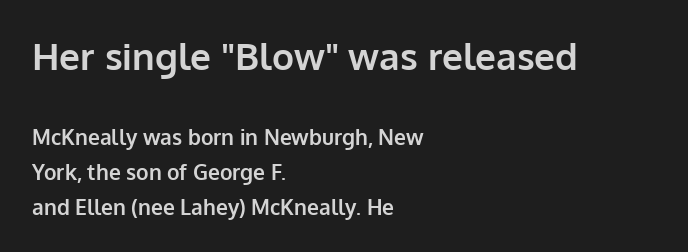
Q: Is the text bold? A: Yes.
Q: Is the text italic (slanted)? A: No, it is upright.
Q: Is the typeface a serif or a sans-serif typeface? A: Sans-serif.
Q: Is the text underlined? A: No.
Q: How is the paragraph aligned? A: Left-aligned.
Q: Is the spacing between letters normal or unusually wide? A: Normal.
Q: Is the spacing between lines tight, normal or loose? A: Normal.
Q: Which block of text is set in a larger size, the first (top) or the second (bottom)? A: The first (top) one.
Q: Width (condensed, normal, or wide)? A: Normal.
Q: Stroke contrast? A: Low.
Q: x-height? A: Medium.
Q: Monospaced? A: No.
